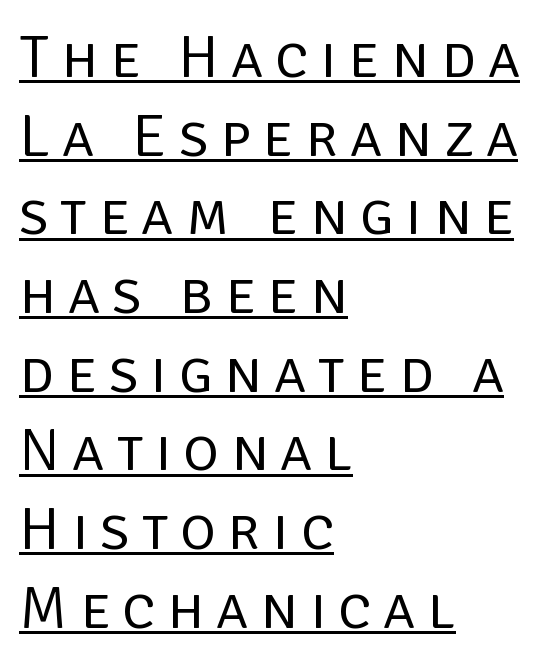
The image shows 61 px regular-weight sans-serif type, upright; set left-aligned, normal line spacing (1.29x), unusually wide letter spacing (+0.2 em), underlined; low stroke contrast and a large x-height.
